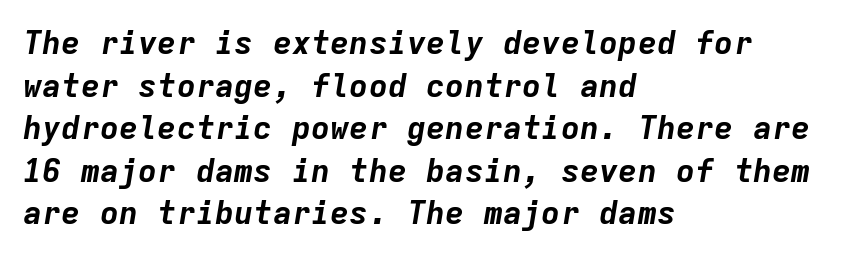
Q: Is the text bold? A: Yes.
Q: Is the text italic (slanted)? A: Yes, it leans right by about 9 degrees.
Q: Is the text underlined? A: No.
Q: How is the paragraph aligned? A: Left-aligned.
Q: Is the spacing between letters normal or unusually wide? A: Normal.
Q: Is the spacing between lines tight, normal or loose? A: Normal.
Q: Width (condensed, normal, or wide)? A: Normal.
Q: Stroke contrast? A: Low.
Q: x-height? A: Medium.
Q: Monospaced? A: Yes.
